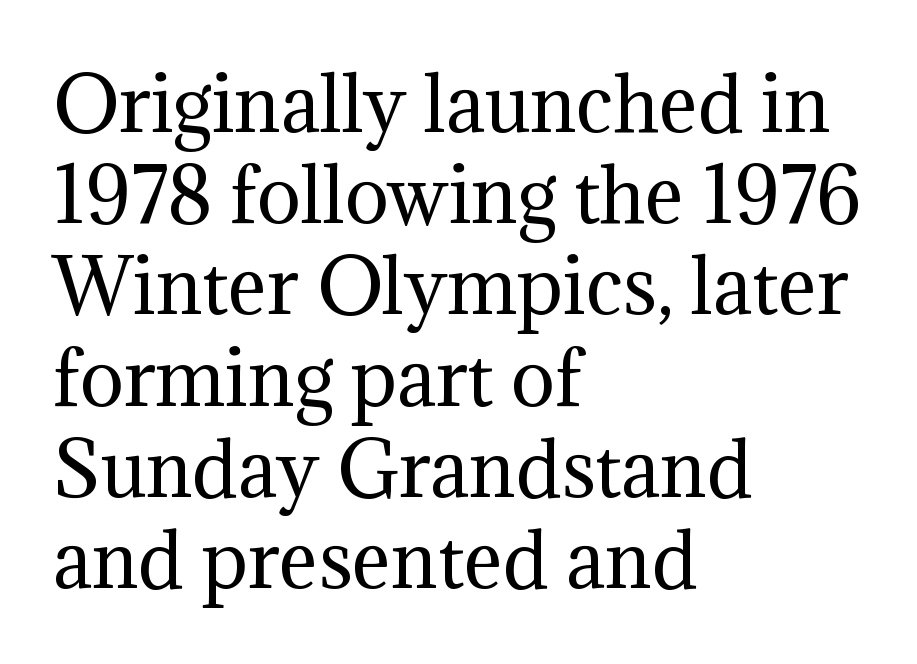
{"serif": "yes", "italic": "no", "bold": "no", "weight": "regular", "width": "normal", "stroke_contrast": "medium", "x_height": "medium", "monospaced": "no", "underline": "no", "align": "left", "line_spacing": "normal", "line_spacing_ratio": 1.25, "letter_spacing": "normal", "letter_spacing_em": 0.0, "glyph_px": 73}
